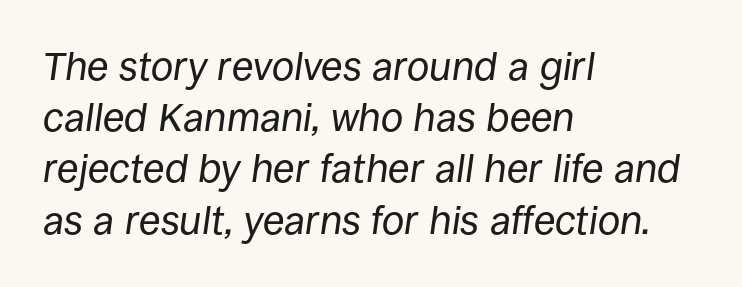
Yep, that's italic — everything's leaning. The strokes carry an ordinary text weight at most. The typesetter chose a ragged-right arrangement here. The designer left line spacing at the default. Unmarked baselines from the first word to the last.
